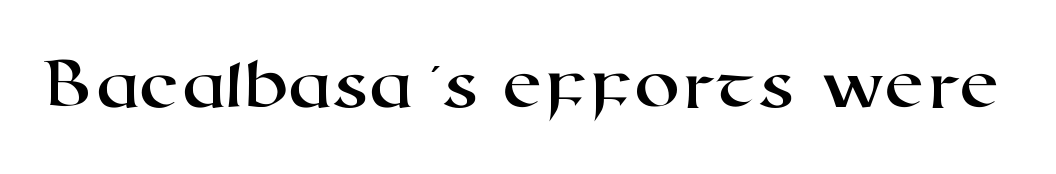
Q: Is the typeface a serif or a sans-serif typeface? A: Sans-serif.
Q: Is the text underlined? A: No.
Q: Is the spacing between letters normal or unusually wide? A: Normal.
Q: Width (condensed, normal, or wide)? A: Wide.
Q: Stroke contrast? A: High.
Q: x-height? A: Medium.
Q: Monospaced? A: No.
